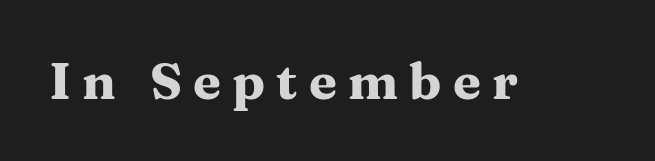
{"serif": "yes", "italic": "no", "bold": "yes", "weight": "heavy", "width": "wide", "stroke_contrast": "medium", "x_height": "medium", "monospaced": "no", "underline": "no", "letter_spacing": "wide", "letter_spacing_em": 0.22, "glyph_px": 51}
